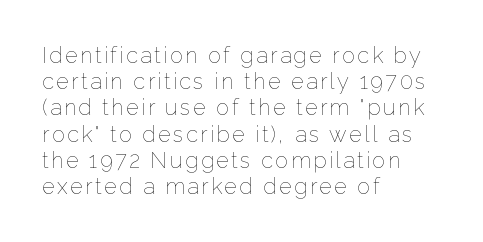
The image shows 22 px text type, upright; set left-aligned, line spacing 1.19x, not underlined.
